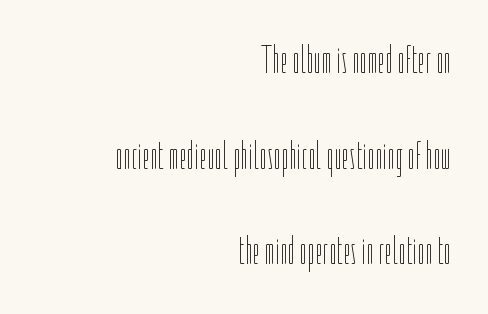
The image shows 39 px thin, condensed type, upright; set right-aligned, loose line spacing (2.45x), normal letter spacing, not underlined; low stroke contrast and a medium x-height.
